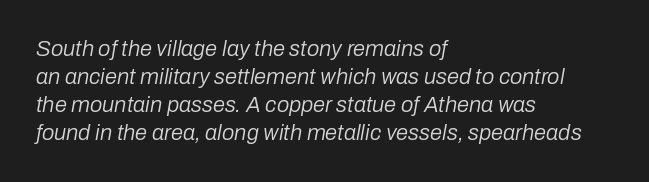
Q: Is the text bold? A: No.
Q: Is the text italic (slanted)? A: Yes, it leans right by about 10 degrees.
Q: Is the text underlined? A: No.
Q: How is the paragraph aligned? A: Left-aligned.
Q: Is the spacing between letters normal or unusually wide? A: Normal.
Q: Is the spacing between lines tight, normal or loose? A: Normal.
